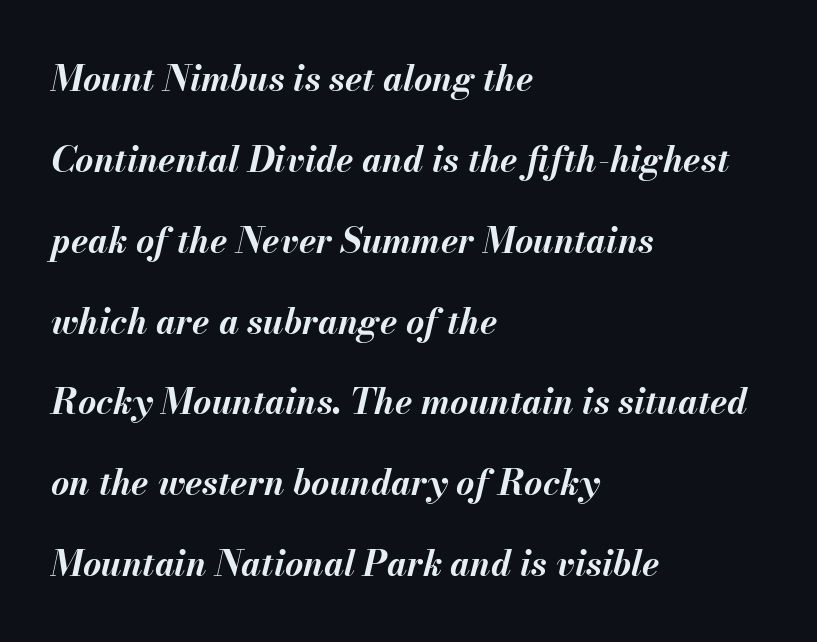
The image shows 35 px bold type, italic (leaning right); set left-aligned, loose line spacing (2.31x), normal letter spacing, not underlined; medium stroke contrast and a small x-height.
